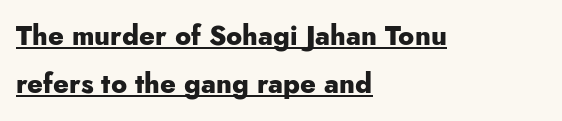
Q: Is the text bold? A: Yes.
Q: Is the text italic (slanted)? A: No, it is upright.
Q: Is the text underlined? A: Yes.
Q: How is the paragraph aligned? A: Left-aligned.
Q: Is the spacing between letters normal or unusually wide? A: Normal.
